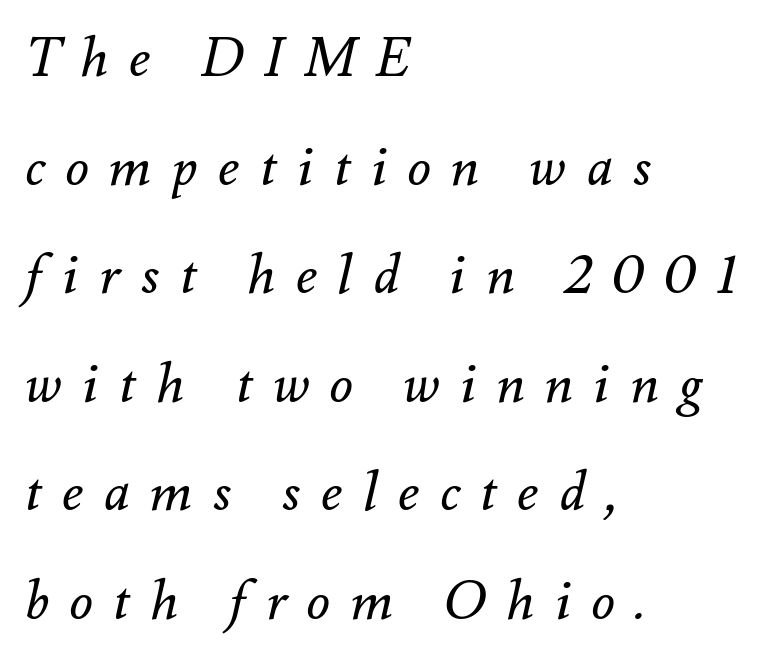
Between one letter and the next there's a generous, obvious gap. How would I describe the line gaps? Wide and relaxed. The lines in this sample share a left origin and differ only in where they stop. The typeface has the unassuming heft of standard copy or less.
